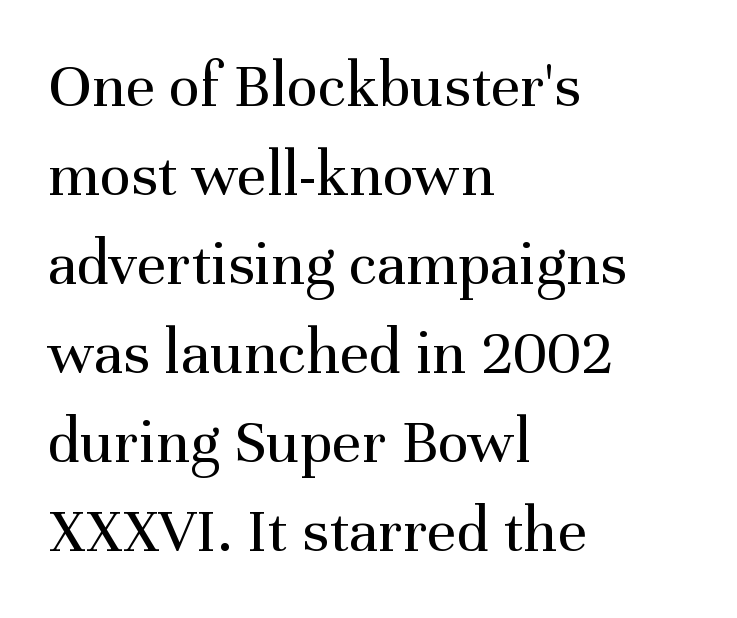
Q: Is the text bold? A: No.
Q: Is the text italic (slanted)? A: No, it is upright.
Q: Is the typeface a serif or a sans-serif typeface? A: Serif.
Q: Is the text underlined? A: No.
Q: How is the paragraph aligned? A: Left-aligned.
Q: Is the spacing between letters normal or unusually wide? A: Normal.
Q: Is the spacing between lines tight, normal or loose? A: Normal.
Q: Width (condensed, normal, or wide)? A: Normal.
Q: Stroke contrast? A: Medium.
Q: x-height? A: Medium.
Q: Monospaced? A: No.
